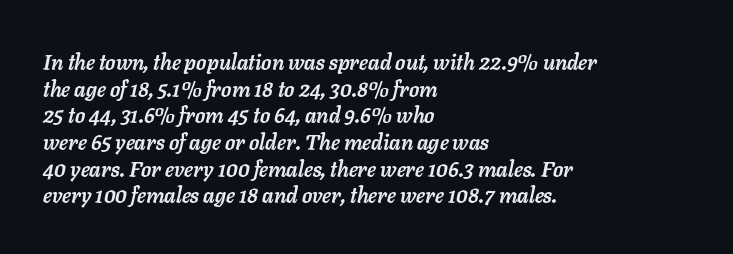
The typesetting leans heavy: a genuine bold. These lines stack with their left ends in a neat column. The face used here has a pronounced slope to its letters. Only glyphs here, with clear space below each row.
